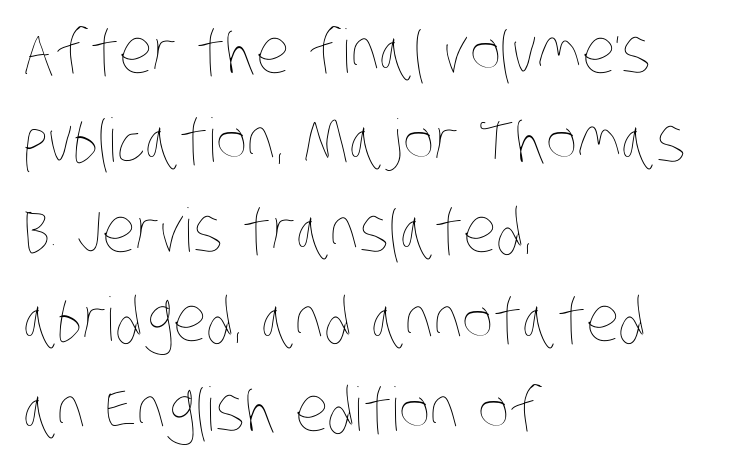
Honestly, the row spacing looks completely unremarkable. The glyphs are unaccompanied by any horizontal stroke below them. Think of a printed novel: that variable character pitch is what you see here. The rendering anchors every line to the left-hand side.
